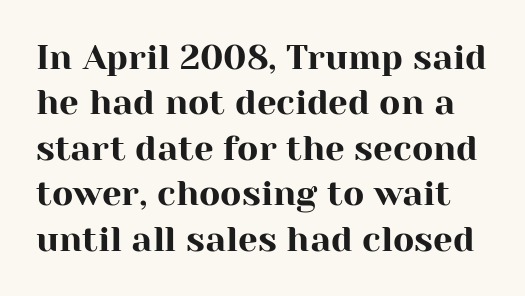
The letters sit at their default tracking, neither squeezed nor spread. The passage shown stacks its lines at a standard gap. The font's upright variant was chosen for this text. Only glyphs here, with clear space below each row. Check where the strokes stop: tiny serifs finish them off. This sample has the flowing, uneven cadence of proportional lettering.
